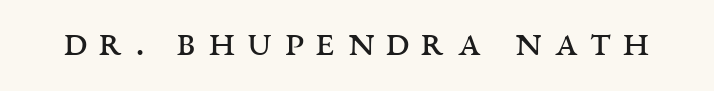
{"serif": "yes", "italic": "no", "bold": "no", "weight": "regular", "width": "wide", "stroke_contrast": "medium", "x_height": "large", "monospaced": "no", "underline": "no", "letter_spacing": "wide", "letter_spacing_em": 0.27, "glyph_px": 44}
